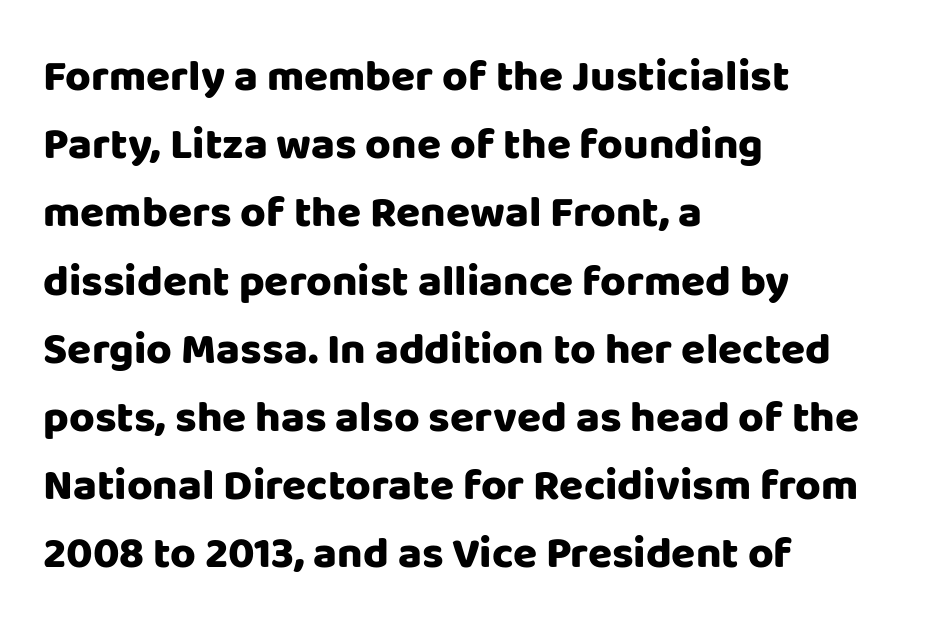
Q: Is the text bold? A: Yes.
Q: Is the text italic (slanted)? A: No, it is upright.
Q: Is the typeface a serif or a sans-serif typeface? A: Sans-serif.
Q: Is the text underlined? A: No.
Q: How is the paragraph aligned? A: Left-aligned.
Q: Is the spacing between letters normal or unusually wide? A: Normal.
Q: Is the spacing between lines tight, normal or loose? A: Normal.
Q: Width (condensed, normal, or wide)? A: Normal.
Q: Stroke contrast? A: Low.
Q: x-height? A: Large.
Q: Monospaced? A: No.
